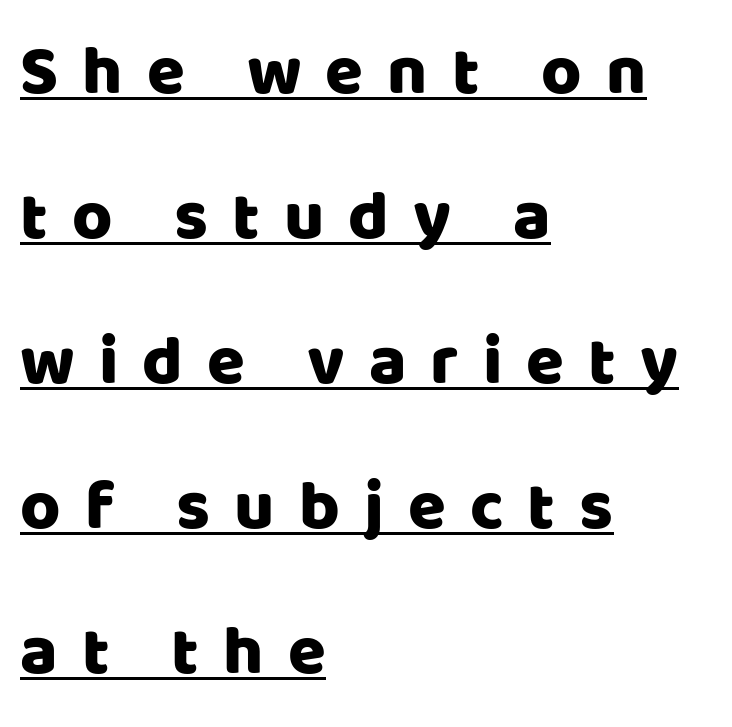
Q: Is the text italic (slanted)? A: No, it is upright.
Q: Is the typeface a serif or a sans-serif typeface? A: Sans-serif.
Q: Is the text underlined? A: Yes.
Q: How is the paragraph aligned? A: Left-aligned.
Q: Is the spacing between letters normal or unusually wide? A: Unusually wide.
Q: Is the spacing between lines tight, normal or loose? A: Loose.
Q: Width (condensed, normal, or wide)? A: Normal.
Q: Stroke contrast? A: Low.
Q: x-height? A: Large.
Q: Monospaced? A: No.
